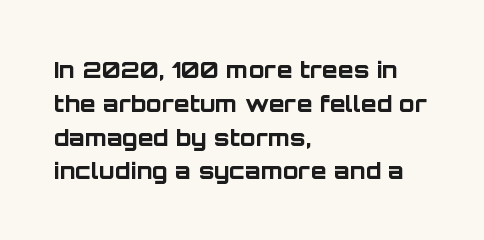
The image shows 23 px bold type, upright; set left-aligned, normal line spacing (1.47x), normal letter spacing, not underlined.
